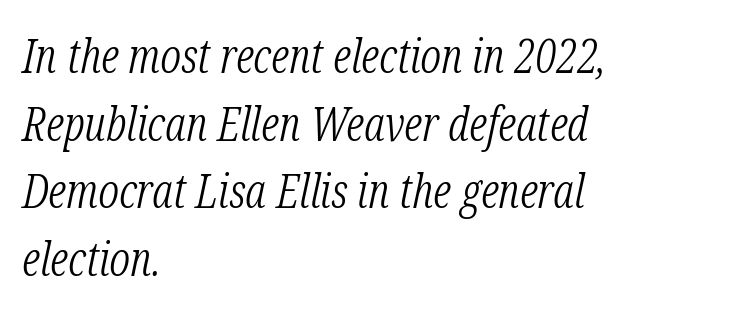
Q: Is the text bold? A: No.
Q: Is the text italic (slanted)? A: Yes, it leans right by about 12 degrees.
Q: Is the typeface a serif or a sans-serif typeface? A: Serif.
Q: Is the text underlined? A: No.
Q: How is the paragraph aligned? A: Left-aligned.
Q: Is the spacing between letters normal or unusually wide? A: Normal.
Q: Is the spacing between lines tight, normal or loose? A: Normal.
Q: Width (condensed, normal, or wide)? A: Condensed.
Q: Stroke contrast? A: Low.
Q: x-height? A: Medium.
Q: Monospaced? A: No.
